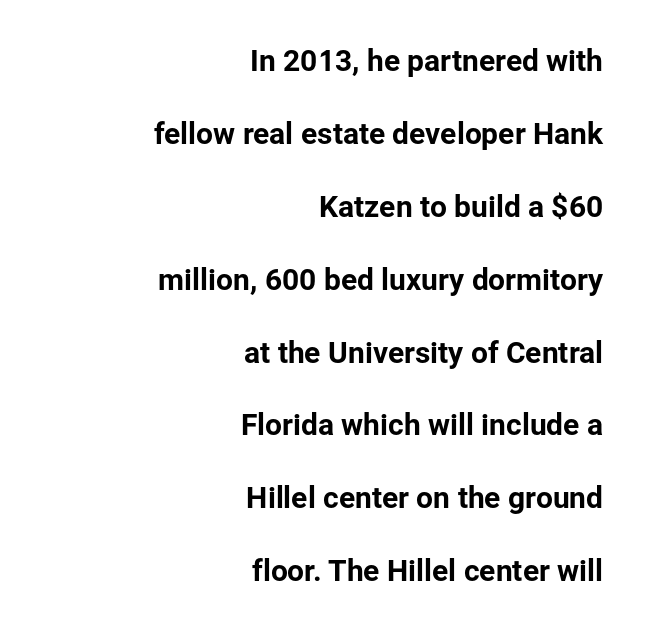
The image shows 30 px sans-serif type, upright; set right-aligned, loose line spacing (2.43x), normal letter spacing, not underlined; low stroke contrast and a medium x-height.
